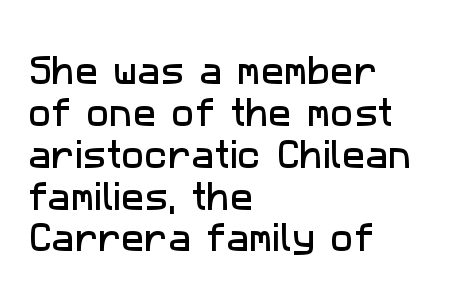
The image shows 31 px sans-serif type; set left-aligned, normal line spacing (1.35x), normal letter spacing, not underlined; low stroke contrast and a medium x-height.
